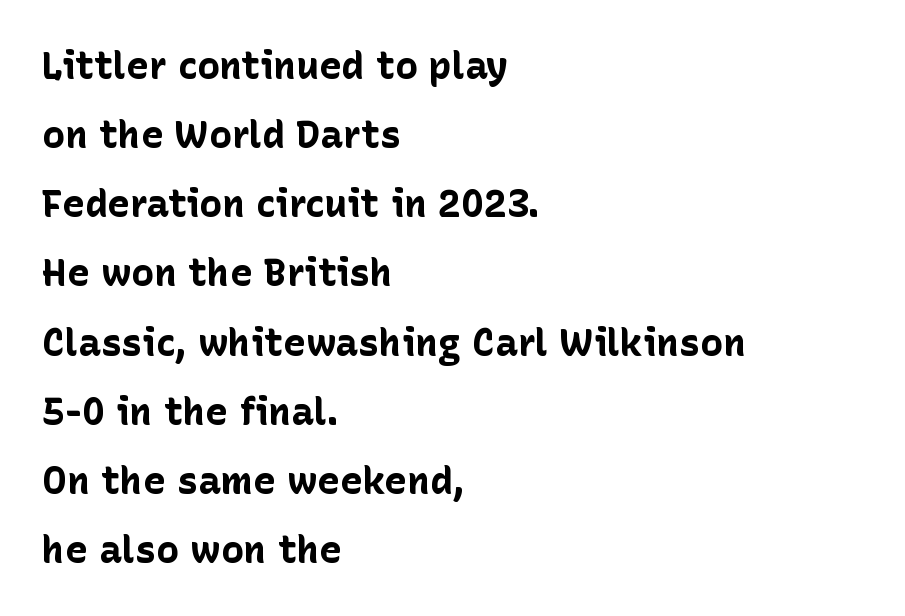
Q: Is the text bold? A: Yes.
Q: Is the text italic (slanted)? A: No, it is upright.
Q: Is the typeface a serif or a sans-serif typeface? A: Sans-serif.
Q: Is the text underlined? A: No.
Q: How is the paragraph aligned? A: Left-aligned.
Q: Is the spacing between letters normal or unusually wide? A: Normal.
Q: Width (condensed, normal, or wide)? A: Normal.
Q: Stroke contrast? A: Low.
Q: x-height? A: Medium.
Q: Monospaced? A: No.
